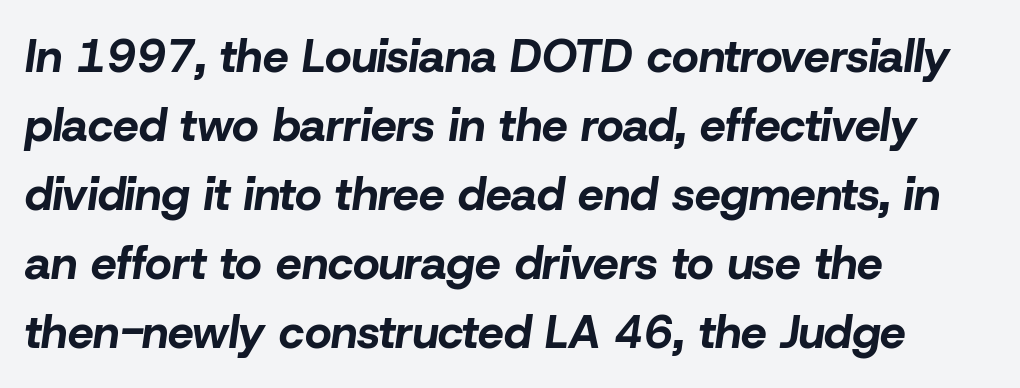
Q: Is the text bold? A: Yes.
Q: Is the text italic (slanted)? A: Yes, it leans right by about 8 degrees.
Q: Is the text underlined? A: No.
Q: How is the paragraph aligned? A: Left-aligned.
Q: Is the spacing between letters normal or unusually wide? A: Normal.
Q: Is the spacing between lines tight, normal or loose? A: Normal.
Q: Width (condensed, normal, or wide)? A: Normal.
Q: Stroke contrast? A: Low.
Q: x-height? A: Medium.
Q: Monospaced? A: No.
